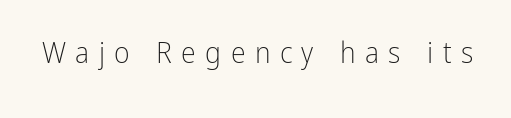
Q: Is the text bold? A: No.
Q: Is the text italic (slanted)? A: No, it is upright.
Q: Is the typeface a serif or a sans-serif typeface? A: Sans-serif.
Q: Is the text underlined? A: No.
Q: Is the spacing between letters normal or unusually wide? A: Unusually wide.
Q: Width (condensed, normal, or wide)? A: Condensed.
Q: Stroke contrast? A: Low.
Q: x-height? A: Medium.
Q: Monospaced? A: No.
